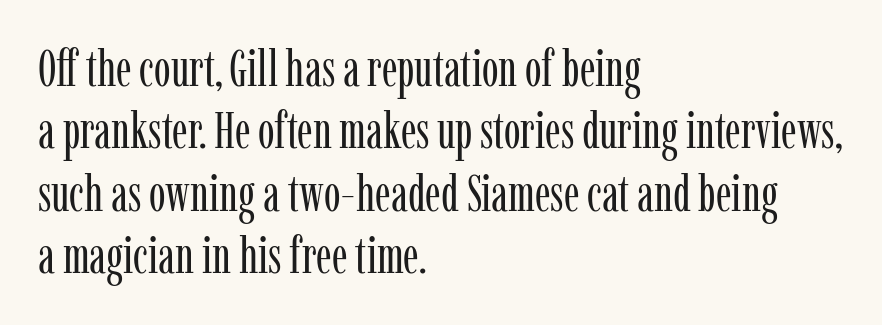
The image shows 50 px regular-weight, condensed serif type, upright; set left-aligned, normal line spacing (1.25x), normal letter spacing, not underlined; low stroke contrast and a medium x-height.
